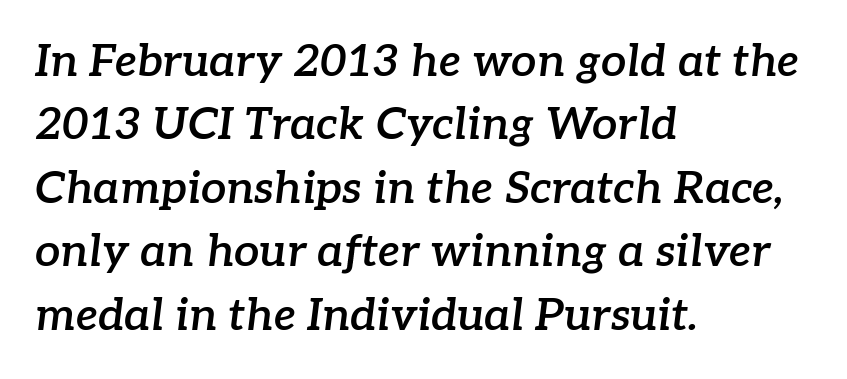
{"serif": "yes", "italic": "yes", "lean": "right", "slant_degrees": 7, "bold": "semi", "weight": "semibold", "width": "normal", "stroke_contrast": "low", "x_height": "medium", "monospaced": "no", "underline": "no", "align": "left", "line_spacing": "normal", "line_spacing_ratio": 1.41, "letter_spacing": "normal", "letter_spacing_em": 0.0, "glyph_px": 45}
